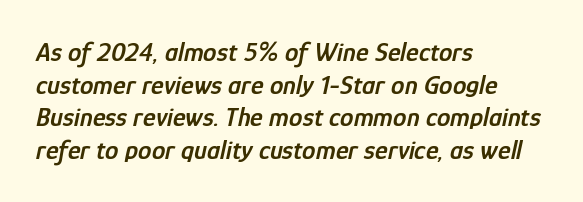
Visually the block forms a straight wall on the left and a jagged coastline on the right. The gap between lines stays unmarked. How are the letters spaced? Ordinarily, with no added tracking. The typography opts for an oblique posture over an upright one. Is the type bold? Partly — it's a semibold, heavier than regular but not fully bold.
